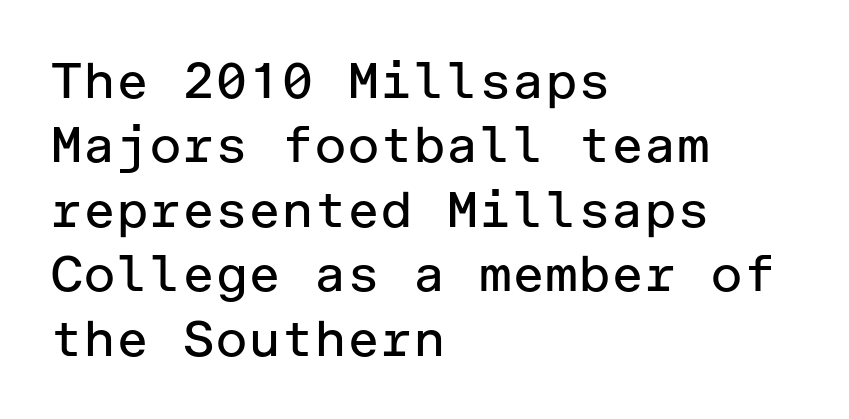
Heaviness? Minimal to ordinary, like unemphasized prose. Unmarked baselines from the first word to the last. The axis of the letterforms is exactly vertical. Does the leading feel generous? No, just average. Reading down the block, your eye returns to a fixed left position each line.
